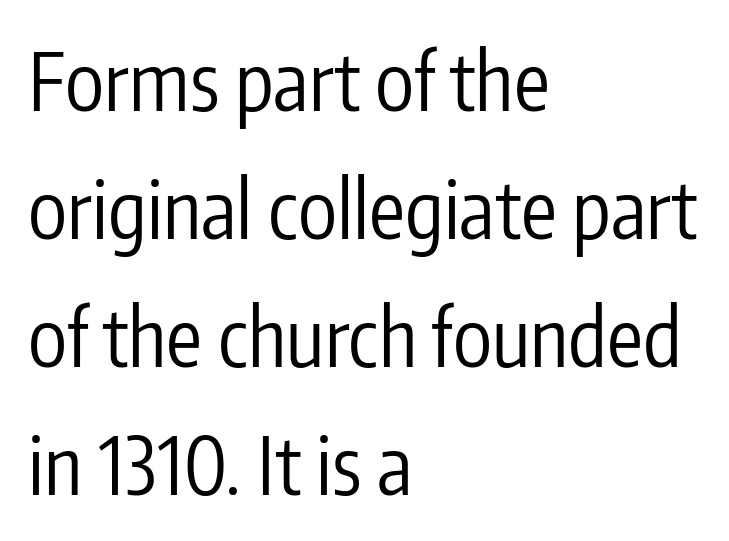
The image shows 80 px regular-weight, condensed sans-serif type, upright; set left-aligned, normal line spacing (1.6x), normal letter spacing, not underlined; low stroke contrast and a medium x-height.
